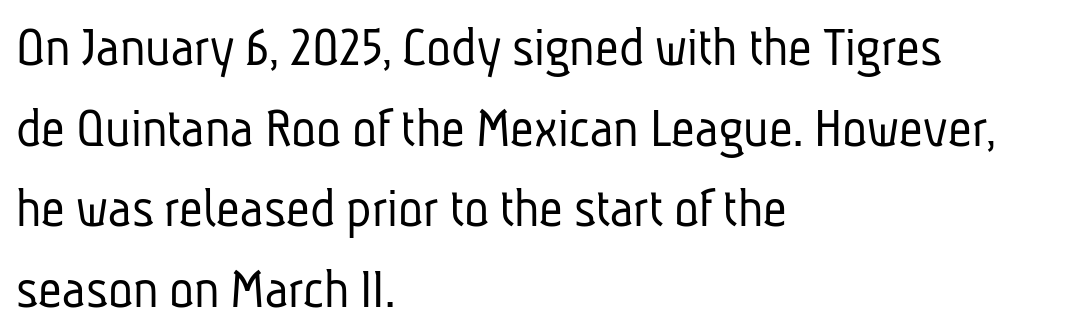
Q: Is the text bold? A: No.
Q: Is the typeface a serif or a sans-serif typeface? A: Sans-serif.
Q: Is the text underlined? A: No.
Q: How is the paragraph aligned? A: Left-aligned.
Q: Is the spacing between letters normal or unusually wide? A: Normal.
Q: Is the spacing between lines tight, normal or loose? A: Normal.
Q: Width (condensed, normal, or wide)? A: Condensed.
Q: Stroke contrast? A: Low.
Q: x-height? A: Medium.
Q: Monospaced? A: No.
